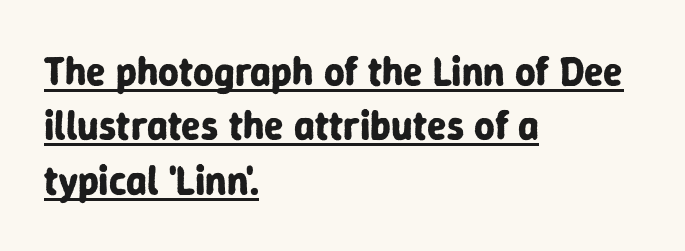
The image shows 40 px bold sans-serif type, upright; set left-aligned, normal line spacing (1.36x), normal letter spacing, underlined; low stroke contrast and a medium x-height.
